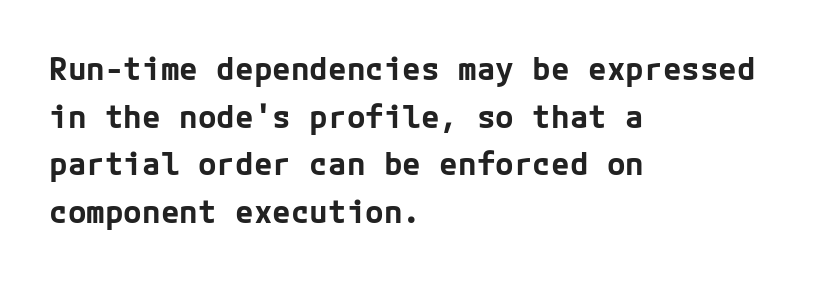
Q: Is the text bold? A: Yes.
Q: Is the text italic (slanted)? A: No, it is upright.
Q: Is the typeface a serif or a sans-serif typeface? A: Sans-serif.
Q: Is the text underlined? A: No.
Q: How is the paragraph aligned? A: Left-aligned.
Q: Is the spacing between letters normal or unusually wide? A: Normal.
Q: Is the spacing between lines tight, normal or loose? A: Normal.
Q: Width (condensed, normal, or wide)? A: Normal.
Q: Stroke contrast? A: Low.
Q: x-height? A: Medium.
